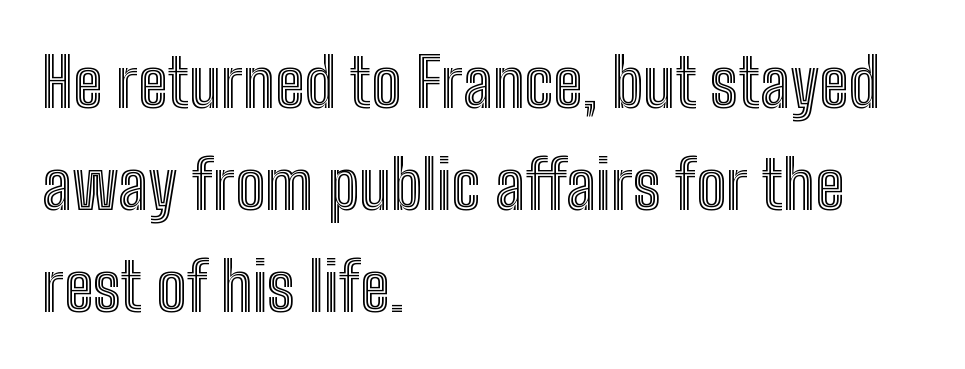
Q: Is the text italic (slanted)? A: No, it is upright.
Q: Is the text underlined? A: No.
Q: How is the paragraph aligned? A: Left-aligned.
Q: Is the spacing between letters normal or unusually wide? A: Normal.
Q: Is the spacing between lines tight, normal or loose? A: Normal.
Q: Width (condensed, normal, or wide)? A: Condensed.
Q: x-height? A: Medium.
Q: Monospaced? A: No.
